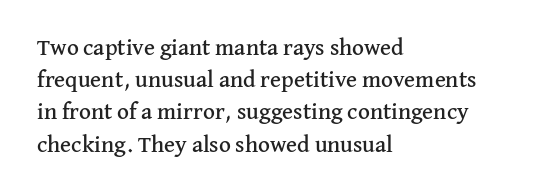
{"italic": "no", "underline": "no", "align": "left", "line_spacing": "normal", "line_spacing_ratio": 1.4, "letter_spacing": "normal", "letter_spacing_em": 0.0, "glyph_px": 23}
